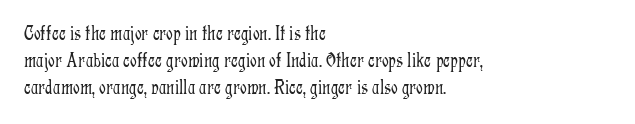
These lines keep a tight, regular rhythm from letter to letter. The rows are spaced the way most documents space them. Nothing heavy about these letters — not bold at all. A roman cut, with each character standing at attention. Check under the words: just untouched page. All the whitespace from short lines collects on the right.
